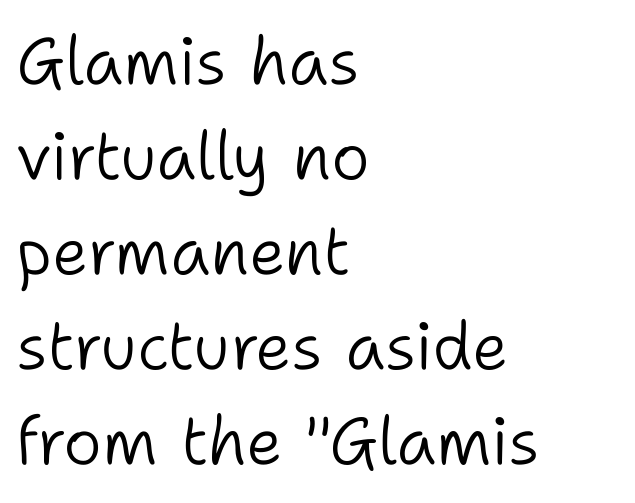
The image shows 66 px light sans-serif type, upright; set left-aligned, normal line spacing (1.44x), normal letter spacing, not underlined; low stroke contrast and a medium x-height.
